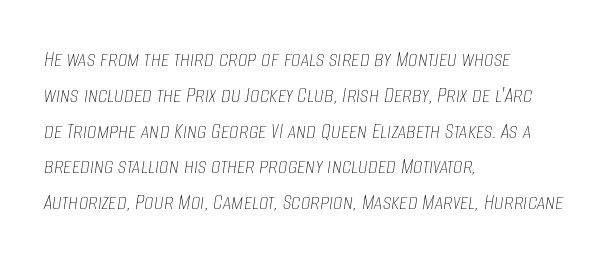
The image shows 24 px text type, italic (leaning right); set left-aligned, normal line spacing (1.49x), normal letter spacing, not underlined.
